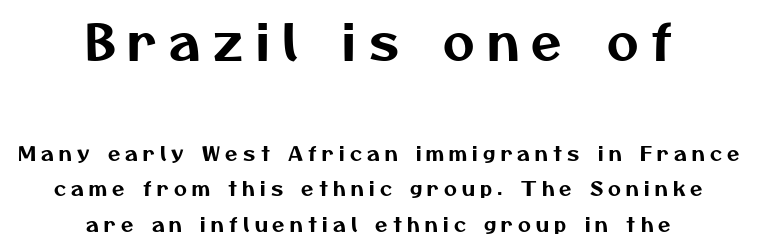
{"serif": "no", "width": "normal", "stroke_contrast": "medium", "x_height": "medium", "monospaced": "no", "underline": "no", "align": "center", "line_spacing_ratio": 1.77, "letter_spacing": "wide", "letter_spacing_em": 0.26, "larger_block": "first", "size_ratio": 2.45, "glyph_px": 49}
